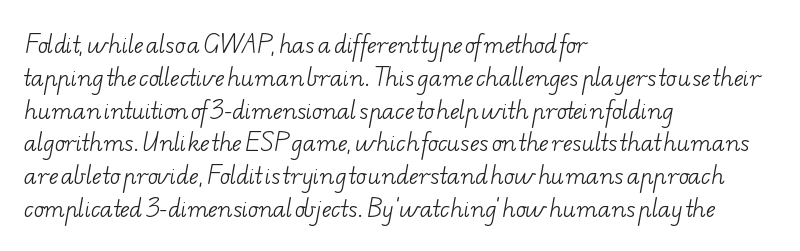
The space directly below the letters is spotless. Horizontal alignment here is leftward, the default for most running prose. This sample keeps an unexceptional amount of space between lines. Compared with typical body copy, the letter spacing here is the same. No extra ink here — the face is not bold.
